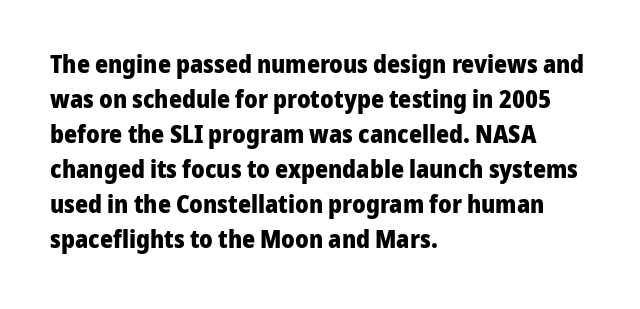
{"italic": "no", "bold": "yes", "underline": "no", "align": "left", "line_spacing": "normal", "line_spacing_ratio": 1.4, "letter_spacing": "normal", "letter_spacing_em": 0.0, "glyph_px": 25}
